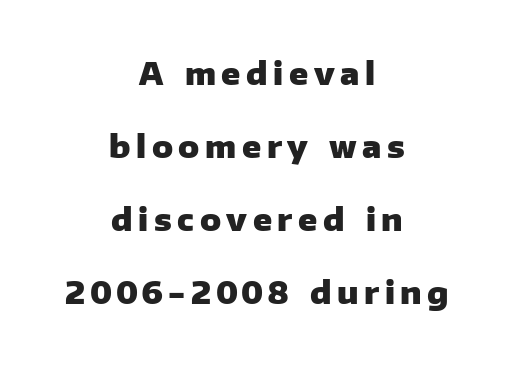
The image shows 31 px heavy sans-serif type, upright; set centered, loose line spacing (2.36x), not underlined; low stroke contrast and a medium x-height.
